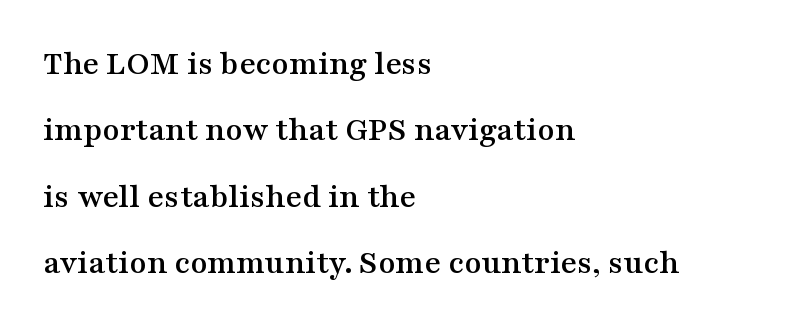
{"serif": "yes", "italic": "no", "width": "wide", "stroke_contrast": "medium", "x_height": "medium", "monospaced": "no", "underline": "no", "align": "left", "line_spacing": "loose", "line_spacing_ratio": 1.9, "letter_spacing": "normal", "letter_spacing_em": 0.0, "glyph_px": 35}
